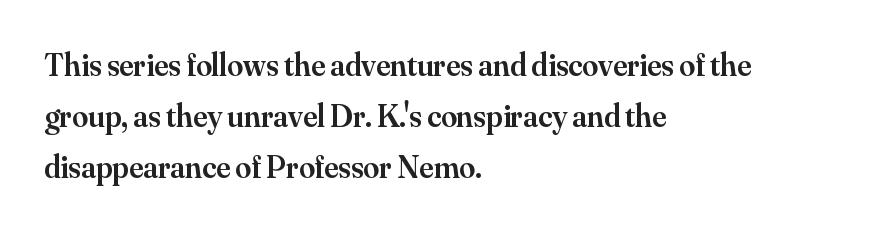
{"serif": "yes", "italic": "no", "bold": "semi", "weight": "semibold", "width": "normal", "stroke_contrast": "medium", "x_height": "small", "monospaced": "no", "underline": "no", "align": "left", "line_spacing": "normal", "line_spacing_ratio": 1.59, "letter_spacing": "normal", "letter_spacing_em": 0.0, "glyph_px": 32}
